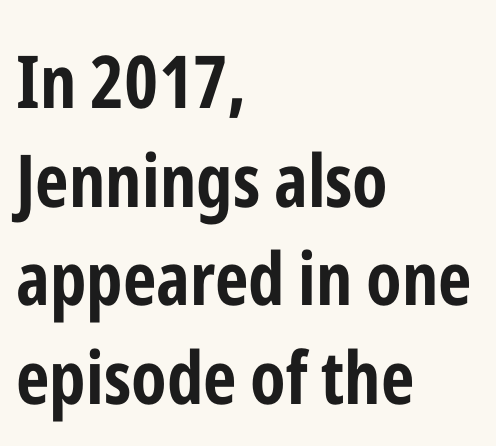
{"serif": "no", "italic": "no", "bold": "yes", "weight": "bold", "width": "condensed", "stroke_contrast": "low", "x_height": "medium", "monospaced": "no", "underline": "no", "align": "left", "line_spacing": "normal", "line_spacing_ratio": 1.35, "letter_spacing": "normal", "letter_spacing_em": 0.0, "glyph_px": 73}
